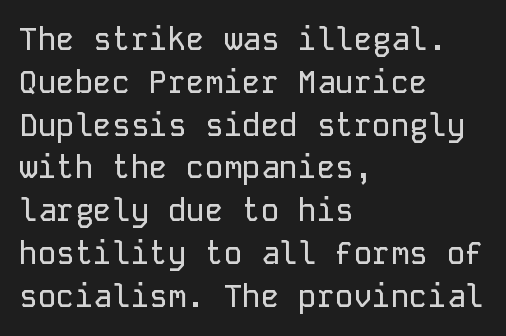
Students, observe: this is what conventionally led text looks like. A typesetter would call this zero additional tracking. Serifs: no, the terminals of the letterforms are clean. Reading down the block, your eye returns to a fixed left position each line.
